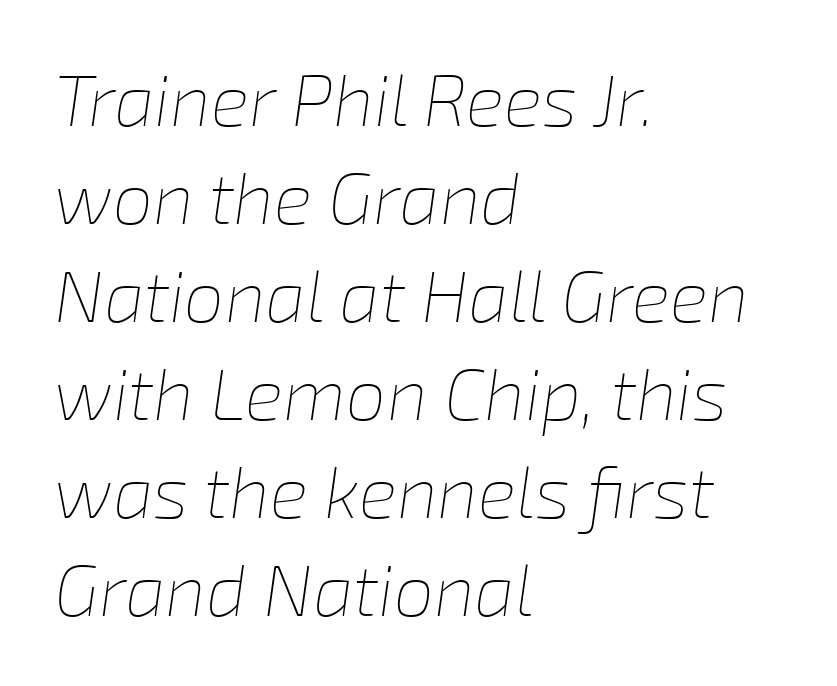
Regular leading. Between one letter and the next there's only the usual sliver of space. Unmarked baselines from the first word to the last. The weight tops out at a normal text grade.
